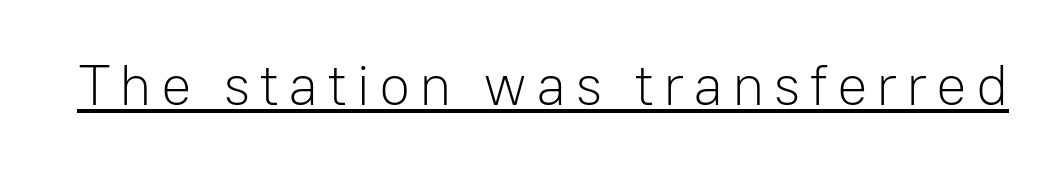
Q: Is the text bold? A: No.
Q: Is the text italic (slanted)? A: No, it is upright.
Q: Is the typeface a serif or a sans-serif typeface? A: Sans-serif.
Q: Is the text underlined? A: Yes.
Q: Width (condensed, normal, or wide)? A: Normal.
Q: Stroke contrast? A: Low.
Q: x-height? A: Medium.
Q: Monospaced? A: No.
